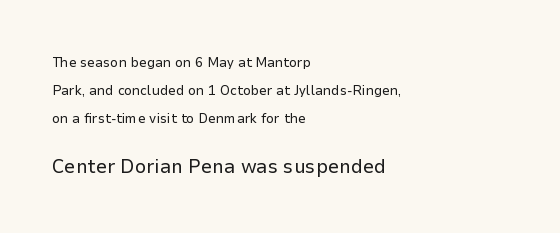
Q: Is the text bold? A: No.
Q: Is the text italic (slanted)? A: No, it is upright.
Q: Is the text underlined? A: No.
Q: How is the paragraph aligned? A: Left-aligned.
Q: Is the spacing between letters normal or unusually wide? A: Normal.
Q: Is the spacing between lines tight, normal or loose? A: Loose.
Q: Which block of text is set in a larger size, the first (top) or the second (bottom)? A: The second (bottom) one.
